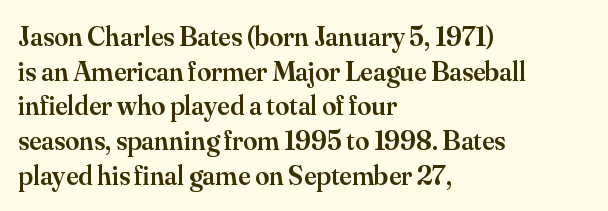
The image shows 28 px semibold serif type, upright; set left-aligned, line spacing 1.24x, normal letter spacing, not underlined; medium stroke contrast and a small x-height.
